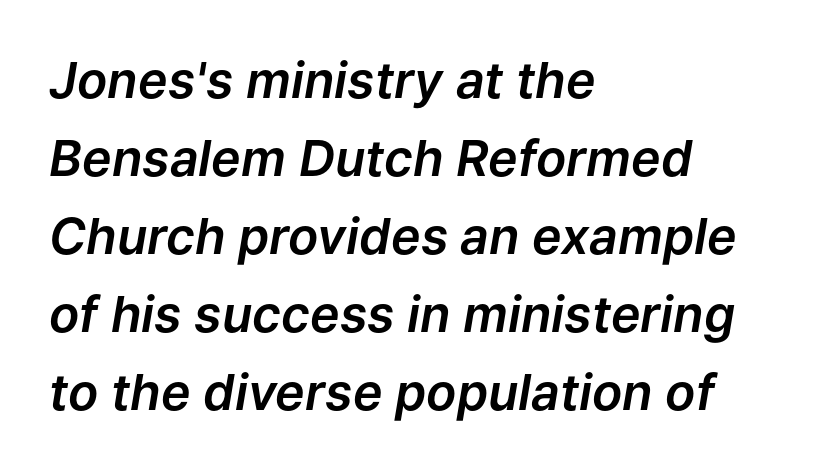
Whoever set this chose a conventional vertical rhythm. The passage is arranged the way most books set body copy — flush left. Underlining? Definitely not there. The face used here is rendered with its standard letterfit. The letters advance in unequal steps, a hallmark of proportional type. Tall strokes in this sample are angled rather than plumb.
